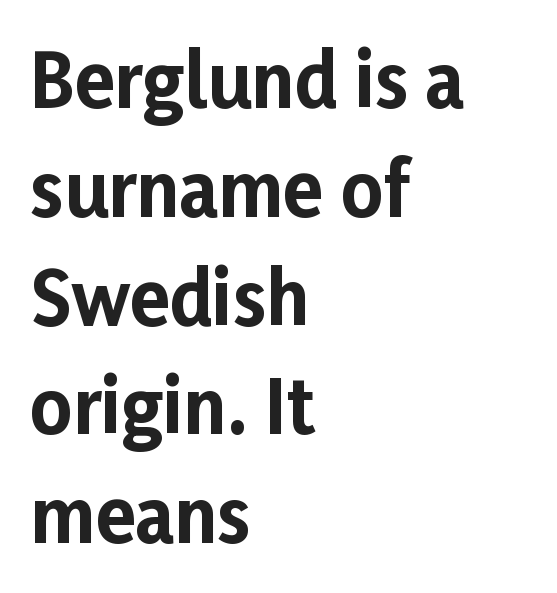
Q: Is the text bold? A: Yes.
Q: Is the text italic (slanted)? A: No, it is upright.
Q: Is the typeface a serif or a sans-serif typeface? A: Sans-serif.
Q: Is the text underlined? A: No.
Q: How is the paragraph aligned? A: Left-aligned.
Q: Is the spacing between letters normal or unusually wide? A: Normal.
Q: Is the spacing between lines tight, normal or loose? A: Normal.
Q: Width (condensed, normal, or wide)? A: Normal.
Q: Stroke contrast? A: Low.
Q: x-height? A: Medium.
Q: Monospaced? A: No.
